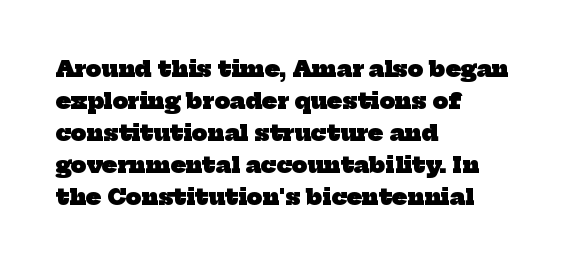
The image shows 22 px bold type; set left-aligned, normal line spacing (1.45x), normal letter spacing, not underlined.
